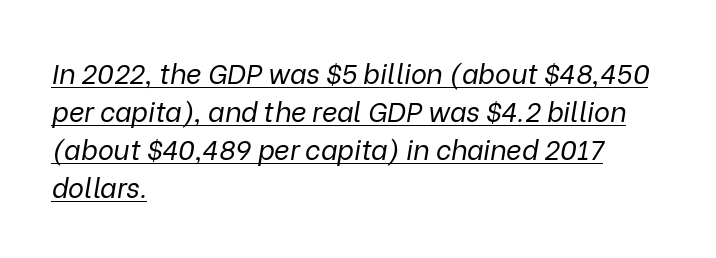
{"italic": "yes", "lean": "right", "slant_degrees": 9, "bold": "no", "underline": "yes", "align": "left", "line_spacing": "normal", "line_spacing_ratio": 1.41, "letter_spacing": "normal", "letter_spacing_em": 0.0, "glyph_px": 27}
